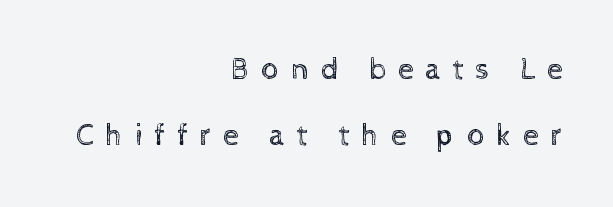
Q: Is the text bold? A: No.
Q: Is the text italic (slanted)? A: No, it is upright.
Q: Is the text underlined? A: No.
Q: How is the paragraph aligned? A: Right-aligned.
Q: Is the spacing between letters normal or unusually wide? A: Unusually wide.
Q: Is the spacing between lines tight, normal or loose? A: Loose.
Q: Width (condensed, normal, or wide)? A: Normal.
Q: x-height? A: Medium.
Q: Monospaced? A: No.
